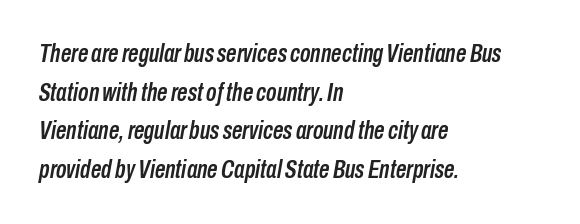
A classic flush-left, rag-right setting is used for this passage. The space beneath each line is pristine and unruled. The lines sit at an ordinary, default distance from one another. The tracking reads as untouched default to a designer's eye. The axis of the letterforms is tilted away from vertical.
